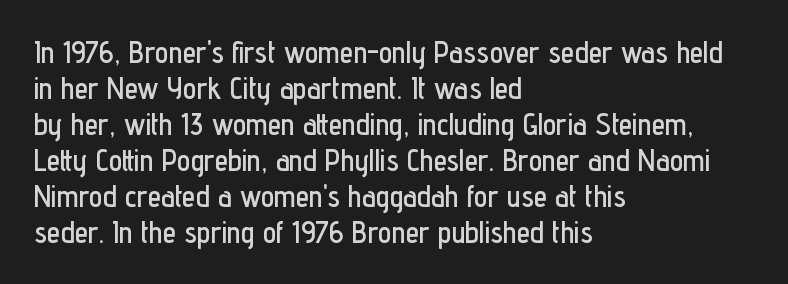
{"serif": "no", "italic": "no", "width": "condensed", "stroke_contrast": "low", "x_height": "medium", "monospaced": "no", "underline": "no", "align": "left", "line_spacing_ratio": 1.2, "letter_spacing": "normal", "letter_spacing_em": 0.0, "glyph_px": 30}
